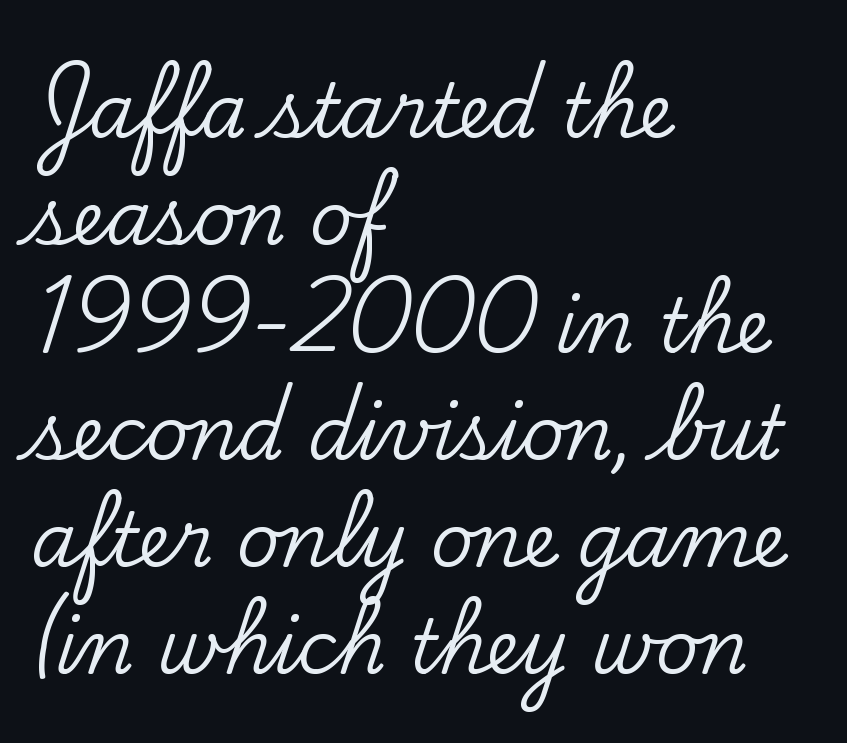
{"serif": "yes", "width": "normal", "stroke_contrast": "low", "x_height": "small", "monospaced": "no", "underline": "no", "align": "left", "line_spacing": "normal", "line_spacing_ratio": 1.45, "letter_spacing": "normal", "letter_spacing_em": 0.0, "glyph_px": 74}
